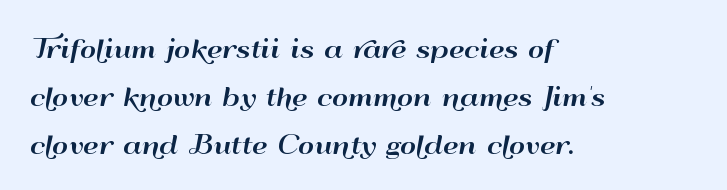
{"underline": "no", "align": "left", "line_spacing": "loose", "line_spacing_ratio": 1.92, "letter_spacing": "normal", "letter_spacing_em": 0.0, "glyph_px": 25}
